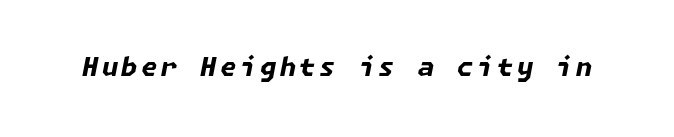
Every character sits at an angle, as italics do. The space beneath each line is pristine and unruled. The strokes are fattened all the way to bold.
